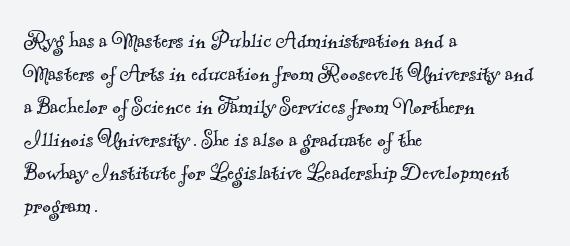
{"bold": "no", "underline": "no", "align": "left", "line_spacing": "normal", "line_spacing_ratio": 1.27, "letter_spacing": "normal", "letter_spacing_em": 0.0, "glyph_px": 26}
